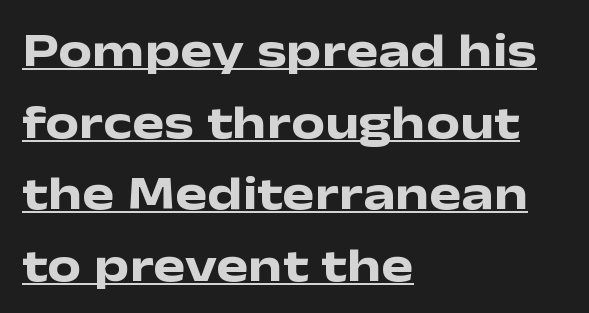
The image shows 48 px heavy, wide sans-serif type, upright; set left-aligned, normal line spacing (1.49x), normal letter spacing, underlined; low stroke contrast and a medium x-height.
